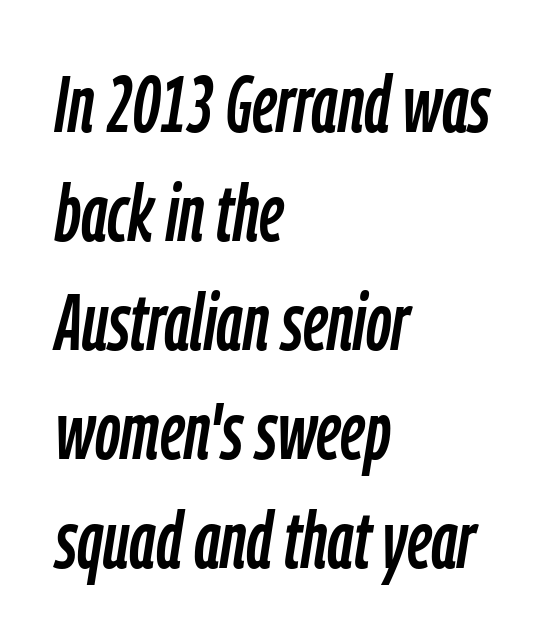
Q: Is the text italic (slanted)? A: Yes, it leans right by about 9 degrees.
Q: Is the text underlined? A: No.
Q: How is the paragraph aligned? A: Left-aligned.
Q: Is the spacing between letters normal or unusually wide? A: Normal.
Q: Is the spacing between lines tight, normal or loose? A: Normal.
Q: Width (condensed, normal, or wide)? A: Condensed.
Q: Stroke contrast? A: Low.
Q: x-height? A: Medium.
Q: Monospaced? A: No.
